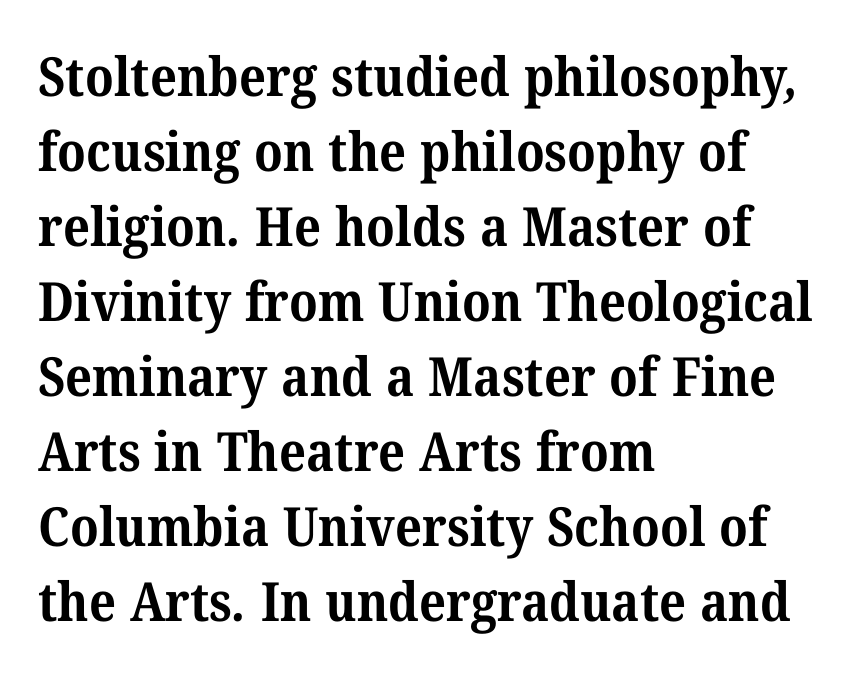
The image shows 54 px bold serif type; set left-aligned, normal line spacing (1.39x), normal letter spacing, not underlined; medium stroke contrast and a medium x-height.
